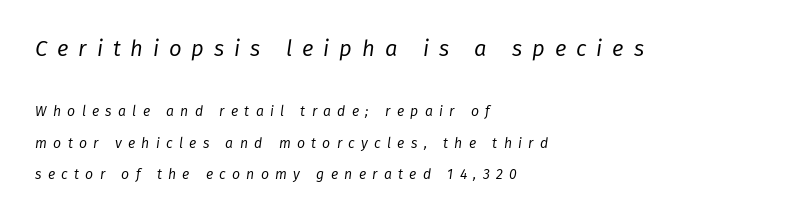
Q: Is the text bold? A: No.
Q: Is the text italic (slanted)? A: Yes, it leans right by about 8 degrees.
Q: Is the text underlined? A: No.
Q: How is the paragraph aligned? A: Left-aligned.
Q: Is the spacing between letters normal or unusually wide? A: Unusually wide.
Q: Is the spacing between lines tight, normal or loose? A: Loose.
Q: Which block of text is set in a larger size, the first (top) or the second (bottom)? A: The first (top) one.
